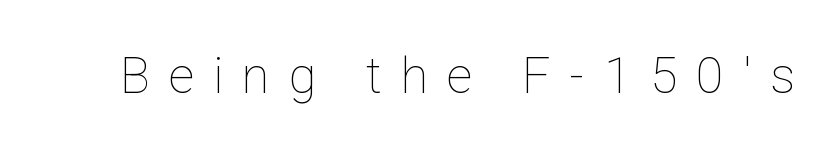
Proportional: the letters do not fall into vertical columns. Stems here are at most as thick as an everyday book face. The gap between lines stays unmarked. The gaps between neighbouring characters are conspicuously large. Notice how the stems are strictly vertical — no italics here.
